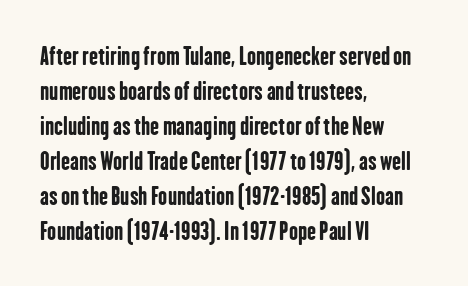
A classic flush-left, rag-right setting is used for this passage. The strokes are fattened all the way to bold. Plain, unruled lines of type. Tracking value appears to be zero — textbook default spacing.
